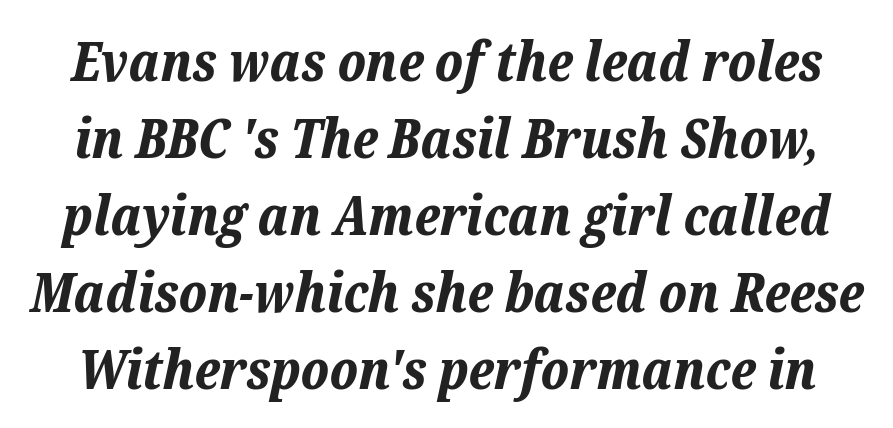
{"italic": "yes", "lean": "right", "slant_degrees": 12, "bold": "yes", "weight": "bold", "width": "normal", "stroke_contrast": "low", "x_height": "medium", "monospaced": "no", "underline": "no", "line_spacing": "normal", "line_spacing_ratio": 1.4, "letter_spacing": "normal", "letter_spacing_em": 0.0, "glyph_px": 55}
